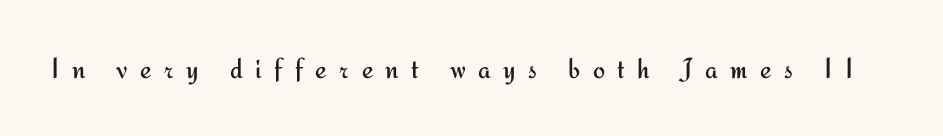
Q: Is the text bold? A: No.
Q: Is the text italic (slanted)? A: No, it is upright.
Q: Is the typeface a serif or a sans-serif typeface? A: Sans-serif.
Q: Is the text underlined? A: No.
Q: Is the spacing between letters normal or unusually wide? A: Unusually wide.
Q: Width (condensed, normal, or wide)? A: Normal.
Q: Stroke contrast? A: Medium.
Q: x-height? A: Small.
Q: Monospaced? A: No.
